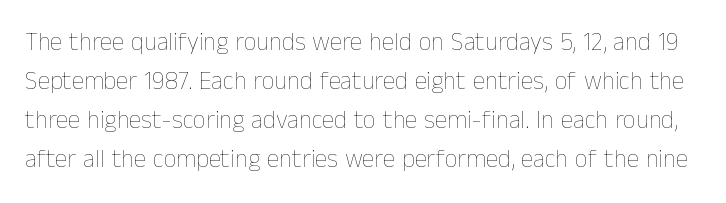
The image shows 25 px text type, upright; set normal line spacing (1.56x), normal letter spacing, not underlined.
